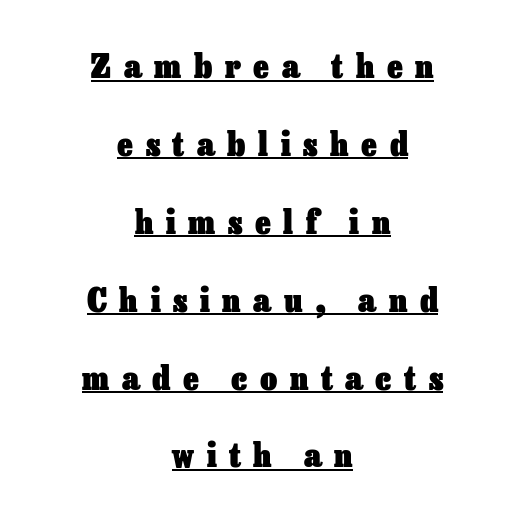
As a designer I'd log this as weight 700, bold. Do the characters align in a grid? No, the font is proportional. The designer dialed line spacing up above the default. Upright lettering throughout.
